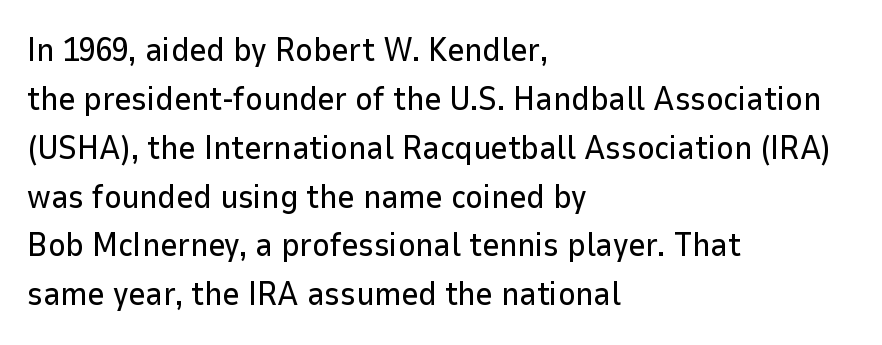
{"serif": "no", "italic": "no", "width": "normal", "stroke_contrast": "low", "x_height": "medium", "monospaced": "no", "underline": "no", "align": "left", "line_spacing": "normal", "line_spacing_ratio": 1.48, "letter_spacing": "normal", "letter_spacing_em": 0.0, "glyph_px": 33}
